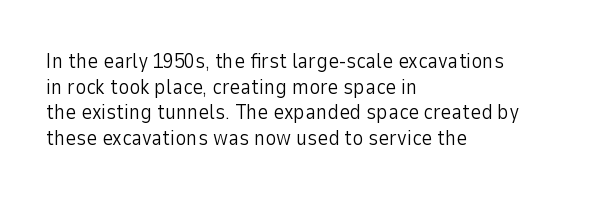
Does extra space separate the letters? No, they use regular spacing. The passage is arranged the way most books set body copy — flush left. The area under the type is left untouched. The face looks like a standard text weight, possibly lighter. Notice how the stems are strictly vertical — no italics here.
